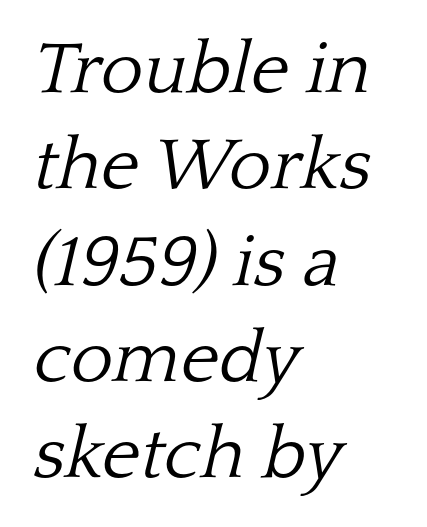
{"serif": "yes", "italic": "yes", "lean": "right", "slant_degrees": 13, "bold": "no", "weight": "light", "width": "normal", "stroke_contrast": "low", "x_height": "medium", "monospaced": "no", "underline": "no", "align": "left", "line_spacing": "normal", "line_spacing_ratio": 1.32, "letter_spacing": "normal", "letter_spacing_em": 0.0, "glyph_px": 73}
